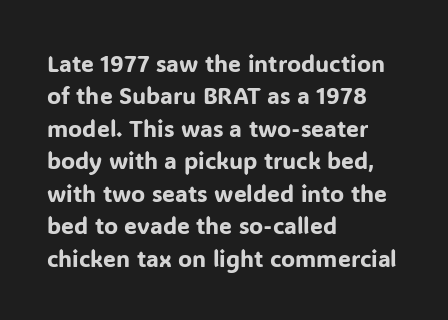
The image shows 23 px text type, upright; set left-aligned, normal line spacing (1.41x), normal letter spacing, not underlined.
